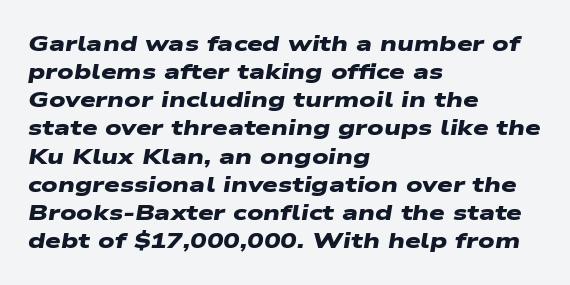
{"bold": "yes", "underline": "no", "align": "left", "line_spacing": "normal", "line_spacing_ratio": 1.28, "letter_spacing": "normal", "letter_spacing_em": 0.0, "glyph_px": 22}
